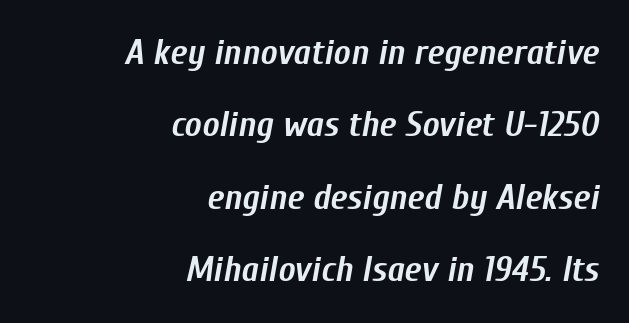
Tracking value appears to be zero — textbook default spacing. Unmarked baselines from the first word to the last. Observe the lean: these are italic letterforms. On the weight axis this lands at bold, roughly 700. Leading is clearly above the norm, producing a sparse column.
